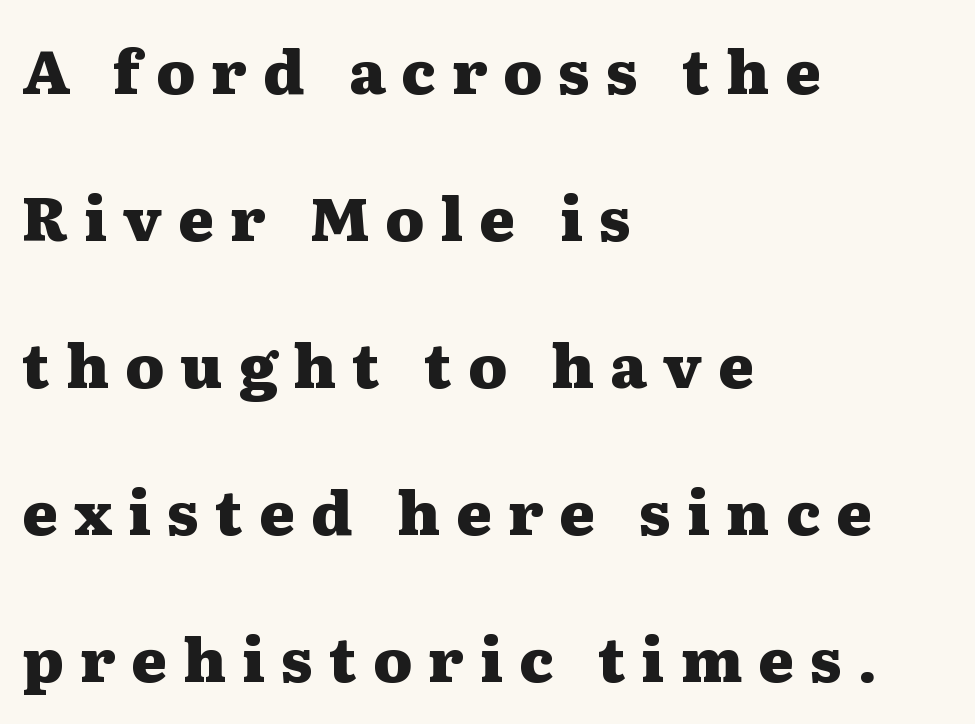
Horizontal bands of white between lines are thick stripes. Lines of text with bare space underneath. In CSS terms this would be text-align: left. Do the characters align in a grid? No, the font is proportional. Unlike a clean sans, this face finishes its strokes with serifs.
